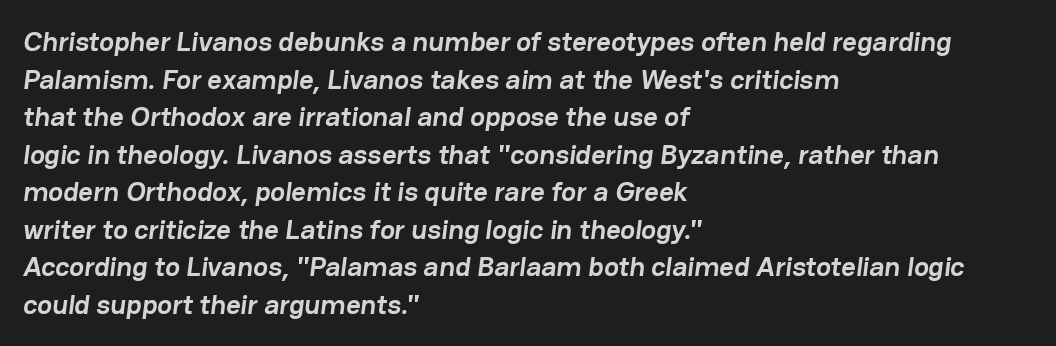
Each letter's strokes conclude bluntly, with no projecting serifs. Quick note: underline off. Think of a printed novel: that variable character pitch is what you see here. Horizontal alignment here is leftward, the default for most running prose.
